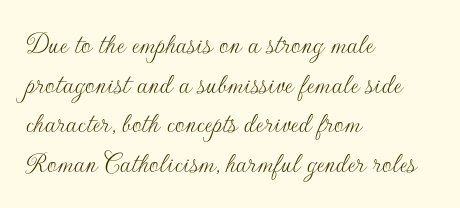
{"serif": "no", "bold": "no", "weight": "thin", "width": "normal", "stroke_contrast": "low", "x_height": "small", "monospaced": "no", "underline": "no", "align": "left", "line_spacing": "normal", "line_spacing_ratio": 1.32, "letter_spacing": "normal", "letter_spacing_em": 0.0, "glyph_px": 30}
